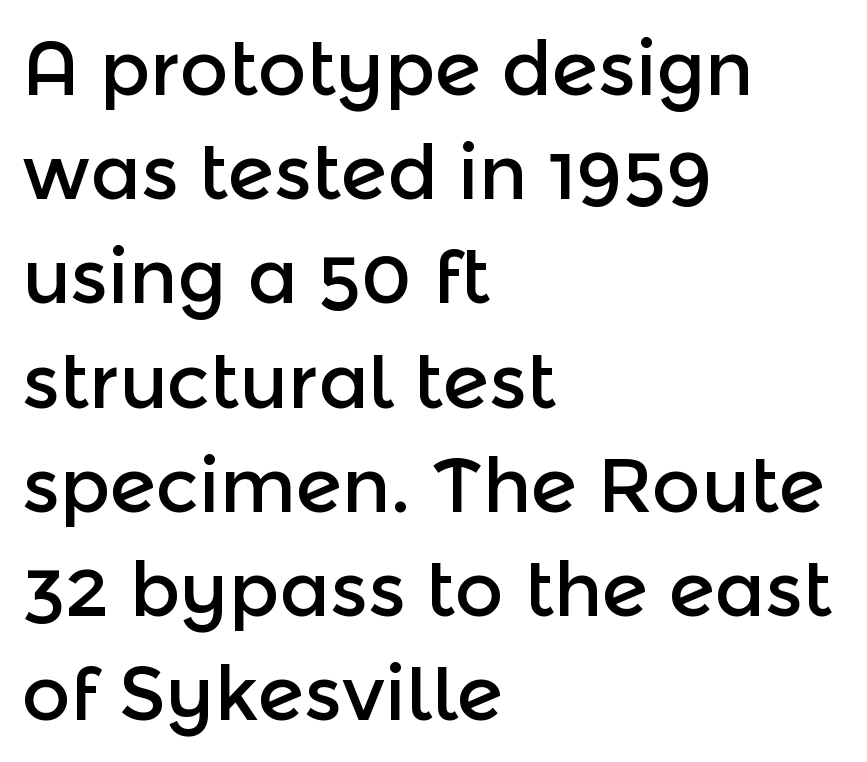
{"serif": "no", "italic": "no", "width": "normal", "x_height": "medium", "monospaced": "no", "underline": "no", "align": "left", "line_spacing": "normal", "line_spacing_ratio": 1.39, "letter_spacing": "normal", "letter_spacing_em": 0.0, "glyph_px": 75}
